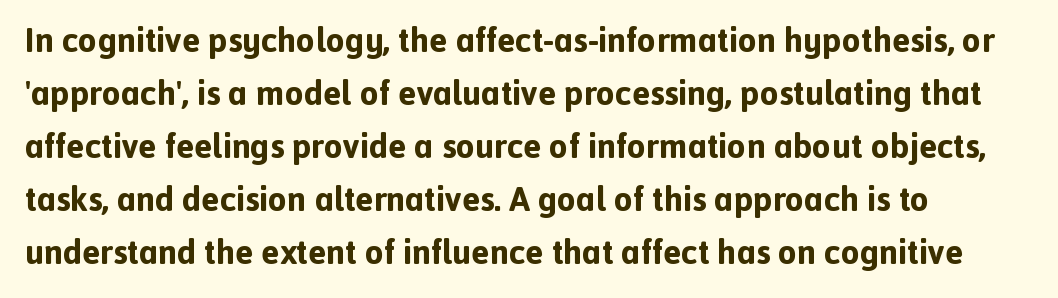
Looks like regular typesetting: each glyph gets only the width it needs. Is the letter spacing exaggerated? No — it looks like the ordinary default. Nope, not italic — everything's standing straight. The letters carry no serifs — their stems end cleanly without finishing strokes. Its strokes are broad and dark, the hallmark of bold type.
